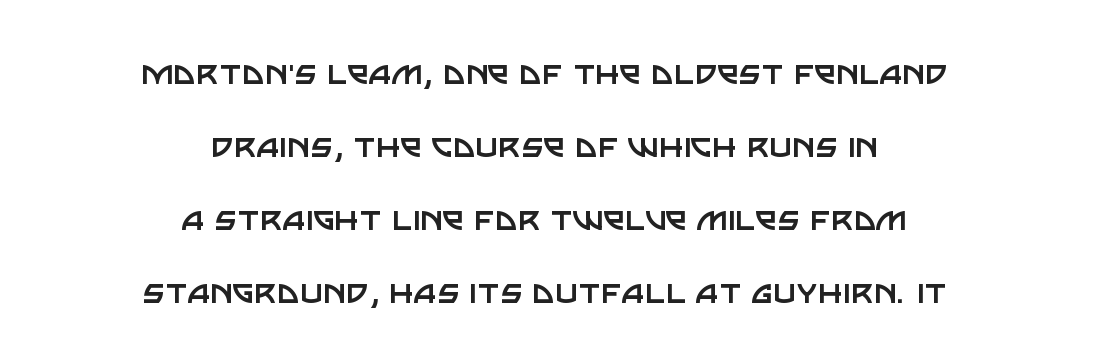
{"serif": "no", "italic": "no", "bold": "no", "weight": "regular", "width": "normal", "stroke_contrast": "low", "x_height": "large", "monospaced": "no", "underline": "no", "align": "center", "line_spacing_ratio": 1.87, "letter_spacing": "normal", "letter_spacing_em": 0.0, "glyph_px": 39}
